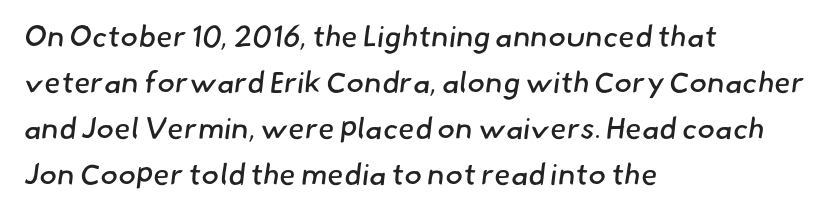
Q: Is the text bold? A: No.
Q: Is the typeface a serif or a sans-serif typeface? A: Sans-serif.
Q: Is the text underlined? A: No.
Q: How is the paragraph aligned? A: Left-aligned.
Q: Is the spacing between letters normal or unusually wide? A: Normal.
Q: Is the spacing between lines tight, normal or loose? A: Normal.
Q: Width (condensed, normal, or wide)? A: Normal.
Q: Stroke contrast? A: Low.
Q: x-height? A: Small.
Q: Monospaced? A: No.
